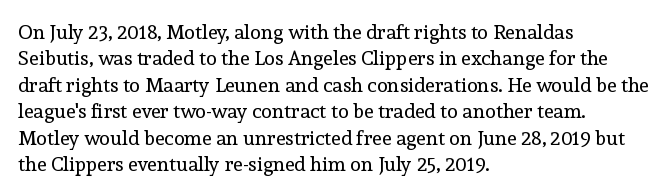
Q: Is the text bold? A: No.
Q: Is the text italic (slanted)? A: No, it is upright.
Q: Is the text underlined? A: No.
Q: How is the paragraph aligned? A: Left-aligned.
Q: Is the spacing between letters normal or unusually wide? A: Normal.
Q: Is the spacing between lines tight, normal or loose? A: Normal.
